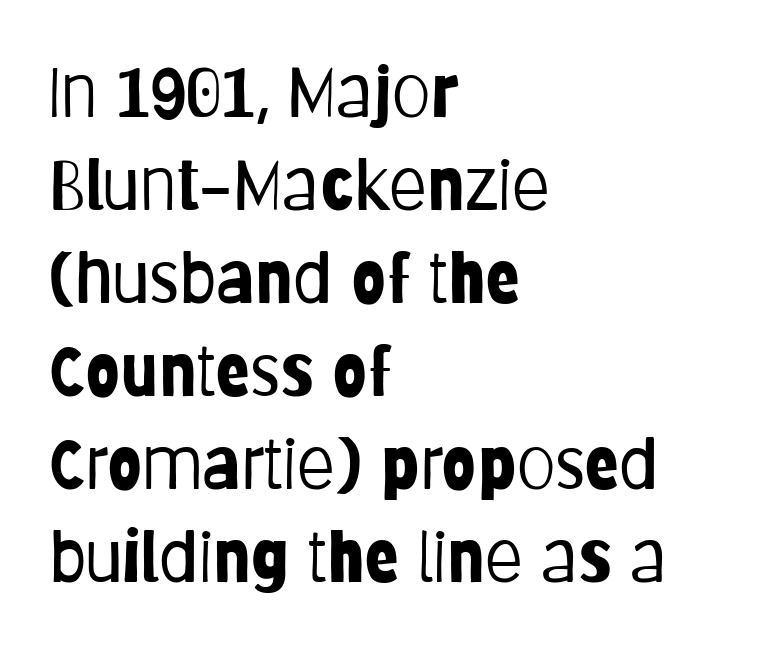
The image shows 70 px light, condensed sans-serif type, upright; set left-aligned, normal line spacing (1.33x), normal letter spacing, not underlined; low stroke contrast and a large x-height.
